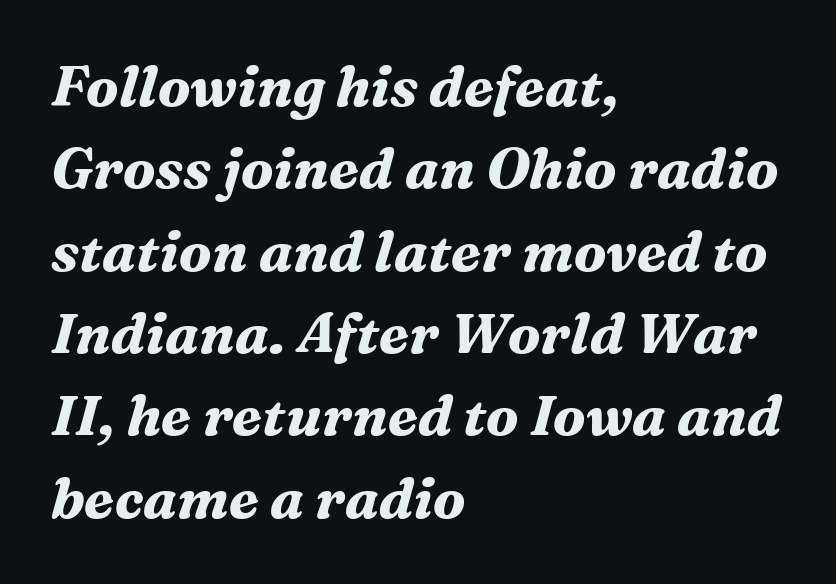
Q: Is the text bold? A: Yes.
Q: Is the text italic (slanted)? A: Yes, it leans right by about 16 degrees.
Q: Is the typeface a serif or a sans-serif typeface? A: Serif.
Q: Is the text underlined? A: No.
Q: How is the paragraph aligned? A: Left-aligned.
Q: Is the spacing between letters normal or unusually wide? A: Normal.
Q: Is the spacing between lines tight, normal or loose? A: Normal.
Q: Width (condensed, normal, or wide)? A: Normal.
Q: Stroke contrast? A: Medium.
Q: x-height? A: Medium.
Q: Monospaced? A: No.
